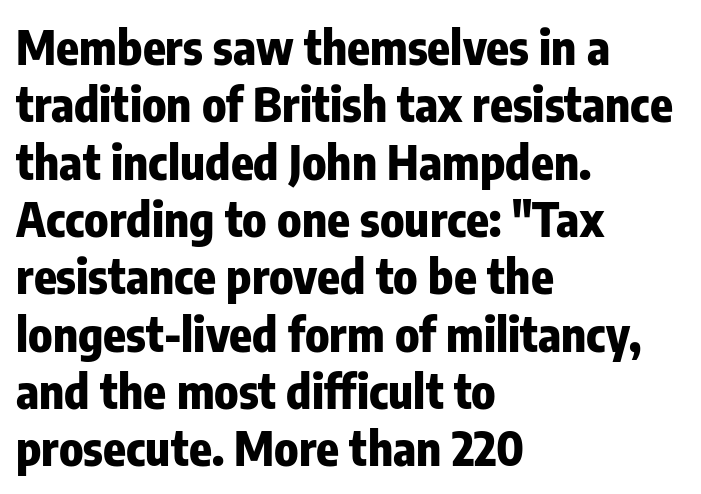
{"serif": "no", "italic": "no", "bold": "yes", "weight": "heavy", "width": "condensed", "stroke_contrast": "low", "x_height": "medium", "monospaced": "no", "underline": "no", "align": "left", "line_spacing_ratio": 1.22, "letter_spacing": "normal", "letter_spacing_em": 0.0, "glyph_px": 47}
